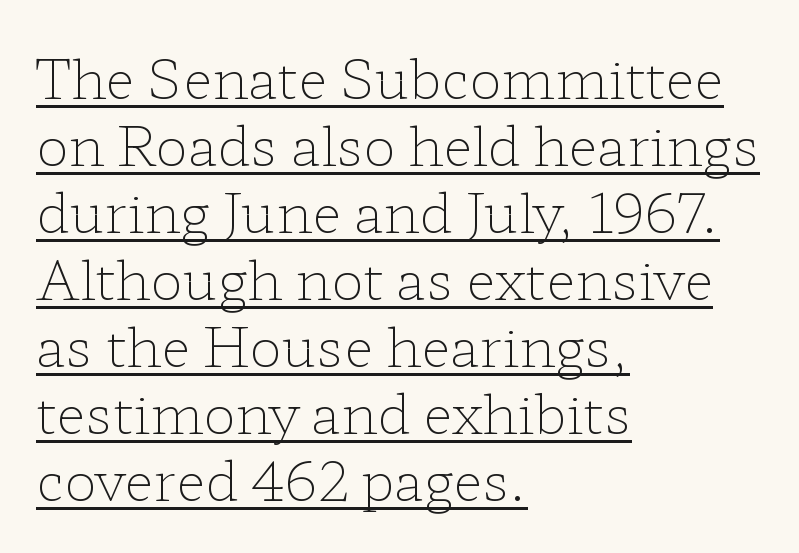
{"serif": "yes", "italic": "no", "bold": "no", "weight": "light", "width": "wide", "stroke_contrast": "low", "x_height": "medium", "monospaced": "no", "underline": "yes", "align": "left", "line_spacing_ratio": 1.24, "letter_spacing": "normal", "letter_spacing_em": 0.0, "glyph_px": 54}
